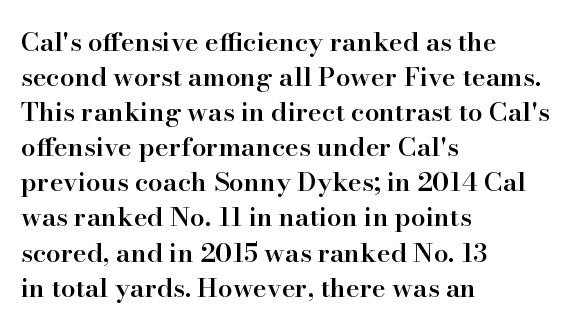
Q: Is the text bold? A: Semi-bold.
Q: Is the text italic (slanted)? A: No, it is upright.
Q: Is the text underlined? A: No.
Q: How is the paragraph aligned? A: Left-aligned.
Q: Is the spacing between letters normal or unusually wide? A: Normal.
Q: Is the spacing between lines tight, normal or loose? A: Normal.
